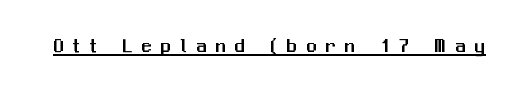
{"italic": "no", "underline": "yes", "letter_spacing": "wide", "letter_spacing_em": 0.47, "glyph_px": 20}
